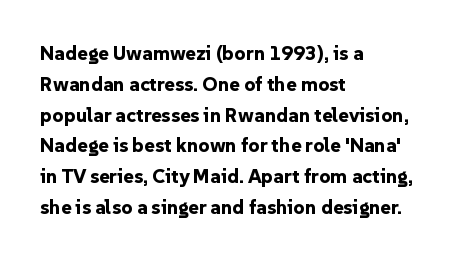
The image shows 20 px bold type, upright; set left-aligned, normal line spacing (1.54x), normal letter spacing, not underlined.
